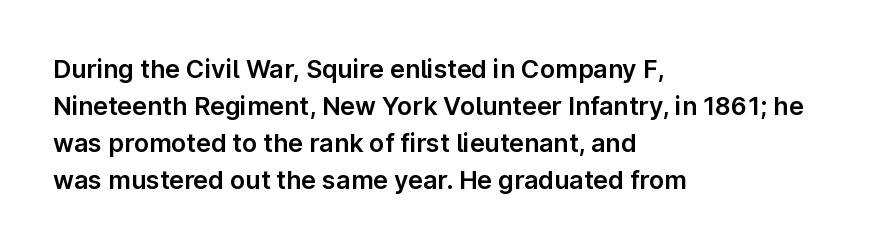
Q: Is the text italic (slanted)? A: No, it is upright.
Q: Is the text underlined? A: No.
Q: How is the paragraph aligned? A: Left-aligned.
Q: Is the spacing between letters normal or unusually wide? A: Normal.
Q: Is the spacing between lines tight, normal or loose? A: Normal.
